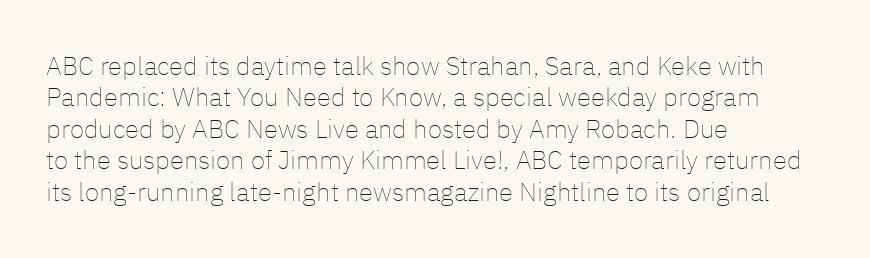
What stands out about the letter spacing? Nothing — it is the standard amount. The rendering anchors every line to the left-hand side. A light-to-regular cut is what we see here. Ordinary non-slanted type is in use.
